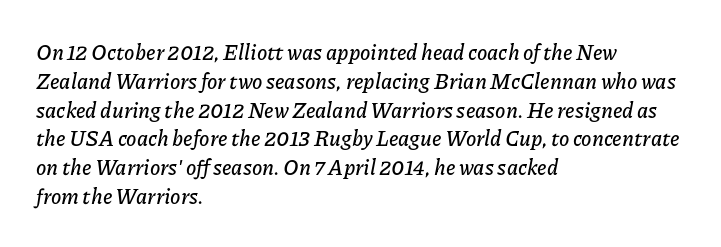
The image shows 21 px text type, italic (leaning right); set left-aligned, normal line spacing (1.37x), normal letter spacing, not underlined.
